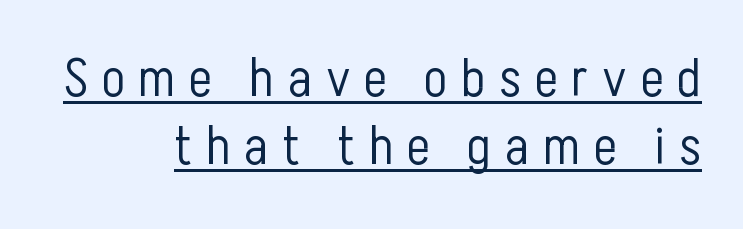
{"serif": "no", "italic": "no", "bold": "no", "weight": "light", "width": "condensed", "stroke_contrast": "low", "x_height": "medium", "monospaced": "no", "underline": "yes", "align": "right", "line_spacing": "normal", "line_spacing_ratio": 1.26, "letter_spacing": "wide", "letter_spacing_em": 0.26, "glyph_px": 54}
